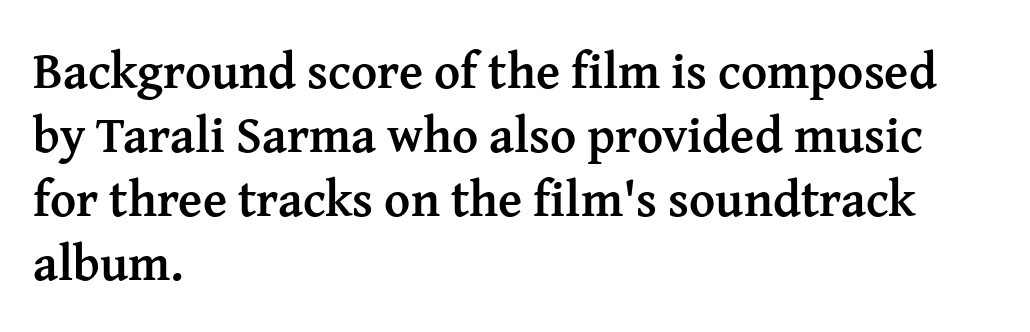
{"serif": "yes", "italic": "no", "bold": "yes", "weight": "semibold", "width": "normal", "stroke_contrast": "medium", "x_height": "medium", "monospaced": "no", "underline": "no", "align": "left", "line_spacing": "normal", "line_spacing_ratio": 1.28, "letter_spacing": "normal", "letter_spacing_em": 0.0, "glyph_px": 50}
